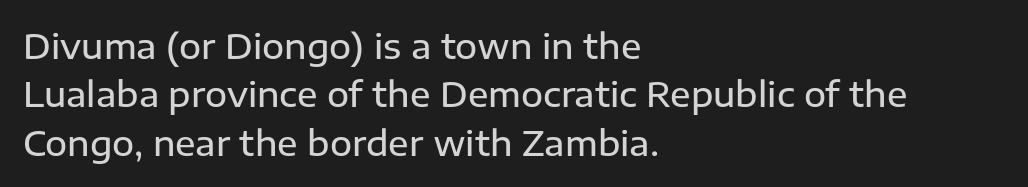
Q: Is the text bold? A: Semi-bold.
Q: Is the text italic (slanted)? A: No, it is upright.
Q: Is the typeface a serif or a sans-serif typeface? A: Sans-serif.
Q: Is the text underlined? A: No.
Q: How is the paragraph aligned? A: Left-aligned.
Q: Is the spacing between letters normal or unusually wide? A: Normal.
Q: Is the spacing between lines tight, normal or loose? A: Normal.
Q: Width (condensed, normal, or wide)? A: Normal.
Q: Stroke contrast? A: Low.
Q: x-height? A: Medium.
Q: Monospaced? A: No.
